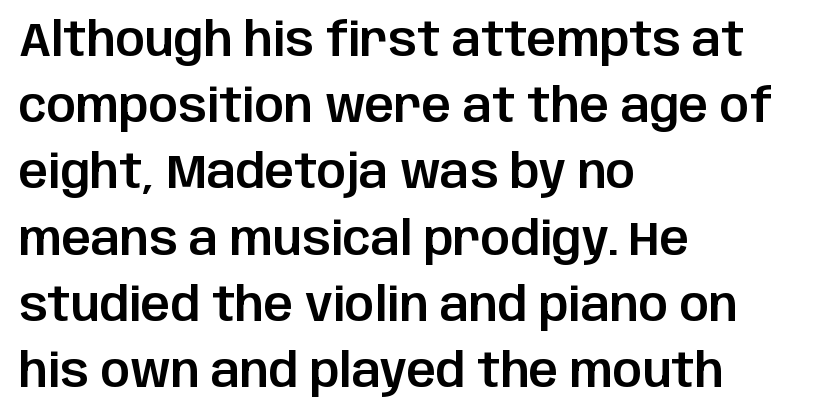
{"serif": "no", "italic": "no", "width": "normal", "stroke_contrast": "low", "x_height": "large", "monospaced": "no", "underline": "no", "align": "left", "line_spacing": "normal", "line_spacing_ratio": 1.44, "letter_spacing": "normal", "letter_spacing_em": 0.0, "glyph_px": 46}
